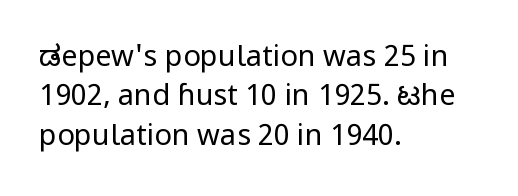
Q: Is the text bold? A: No.
Q: Is the text italic (slanted)? A: No, it is upright.
Q: Is the typeface a serif or a sans-serif typeface? A: Sans-serif.
Q: Is the text underlined? A: No.
Q: How is the paragraph aligned? A: Left-aligned.
Q: Is the spacing between letters normal or unusually wide? A: Normal.
Q: Is the spacing between lines tight, normal or loose? A: Normal.
Q: Width (condensed, normal, or wide)? A: Condensed.
Q: Stroke contrast? A: Low.
Q: x-height? A: Large.
Q: Monospaced? A: No.
